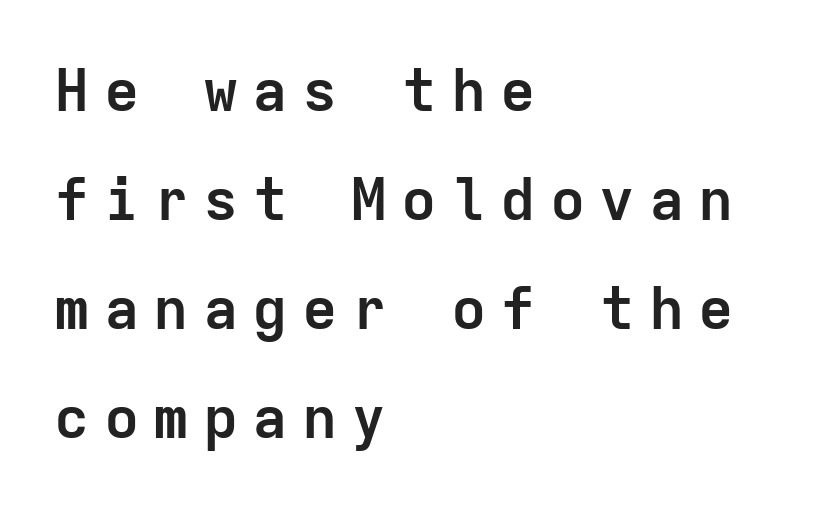
{"serif": "no", "italic": "no", "bold": "yes", "weight": "semibold", "width": "normal", "stroke_contrast": "low", "x_height": "medium", "monospaced": "yes", "underline": "no", "align": "left", "line_spacing_ratio": 1.85, "letter_spacing": "wide", "letter_spacing_em": 0.24, "glyph_px": 59}
